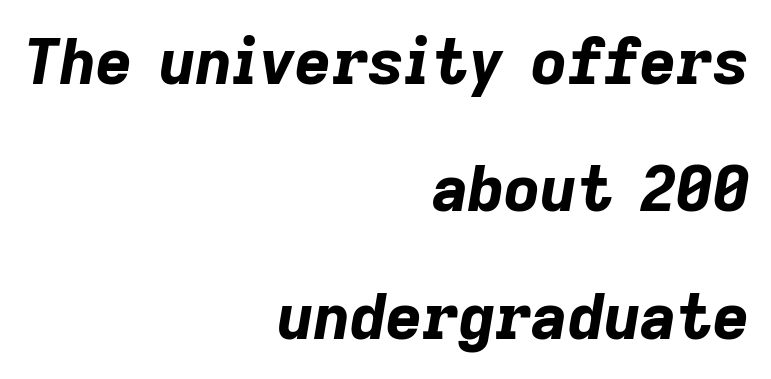
Q: Is the text bold? A: Yes.
Q: Is the text italic (slanted)? A: Yes, it leans right by about 9 degrees.
Q: Is the text underlined? A: No.
Q: How is the paragraph aligned? A: Right-aligned.
Q: Is the spacing between letters normal or unusually wide? A: Normal.
Q: Is the spacing between lines tight, normal or loose? A: Loose.
Q: Width (condensed, normal, or wide)? A: Normal.
Q: Stroke contrast? A: Low.
Q: x-height? A: Medium.
Q: Monospaced? A: No.
